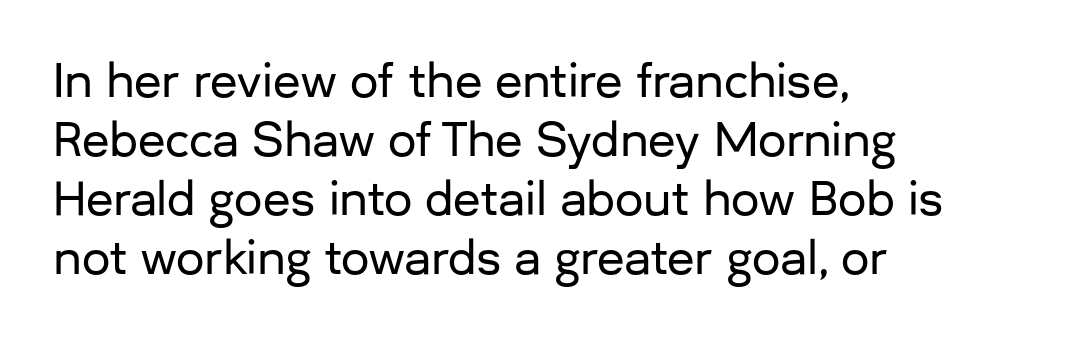
{"serif": "no", "italic": "no", "width": "normal", "stroke_contrast": "low", "x_height": "medium", "monospaced": "no", "underline": "no", "align": "left", "line_spacing": "normal", "line_spacing_ratio": 1.31, "letter_spacing": "normal", "letter_spacing_em": 0.0, "glyph_px": 45}
